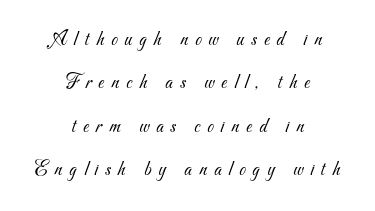
Q: Is the text bold? A: No.
Q: Is the text underlined? A: No.
Q: How is the paragraph aligned? A: Centered.
Q: Is the spacing between letters normal or unusually wide? A: Unusually wide.
Q: Is the spacing between lines tight, normal or loose? A: Loose.
